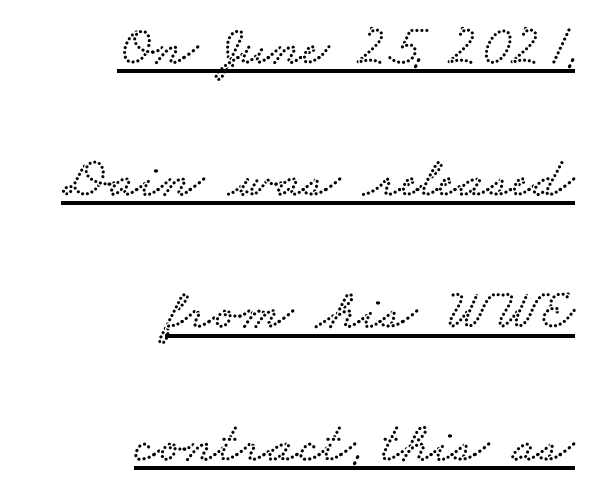
{"serif": "yes", "width": "wide", "stroke_contrast": "low", "x_height": "small", "monospaced": "no", "underline": "yes", "align": "right", "line_spacing": "loose", "line_spacing_ratio": 2.28, "letter_spacing": "normal", "letter_spacing_em": 0.0, "glyph_px": 58}
